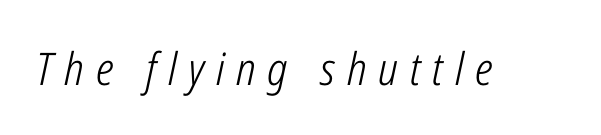
Q: Is the text bold? A: No.
Q: Is the text italic (slanted)? A: Yes, it leans right by about 12 degrees.
Q: Is the text underlined? A: No.
Q: Is the spacing between letters normal or unusually wide? A: Unusually wide.
Q: Width (condensed, normal, or wide)? A: Condensed.
Q: Stroke contrast? A: Low.
Q: x-height? A: Medium.
Q: Monospaced? A: No.
